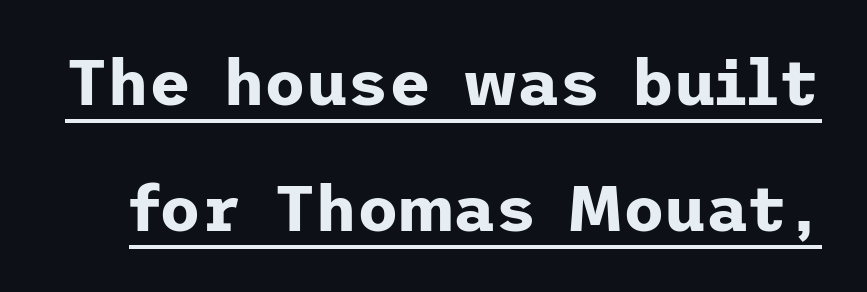
{"serif": "no", "italic": "no", "bold": "yes", "weight": "bold", "width": "normal", "stroke_contrast": "low", "x_height": "medium", "underline": "yes", "line_spacing": "loose", "line_spacing_ratio": 1.97, "letter_spacing": "normal", "letter_spacing_em": 0.0, "glyph_px": 64}
